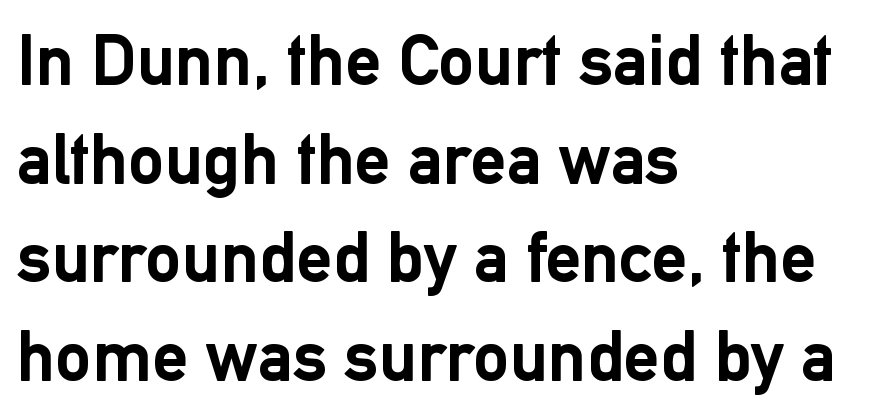
Q: Is the text bold? A: Yes.
Q: Is the text italic (slanted)? A: No, it is upright.
Q: Is the typeface a serif or a sans-serif typeface? A: Sans-serif.
Q: Is the text underlined? A: No.
Q: How is the paragraph aligned? A: Left-aligned.
Q: Is the spacing between letters normal or unusually wide? A: Normal.
Q: Is the spacing between lines tight, normal or loose? A: Normal.
Q: Width (condensed, normal, or wide)? A: Normal.
Q: Stroke contrast? A: Low.
Q: x-height? A: Medium.
Q: Monospaced? A: No.
